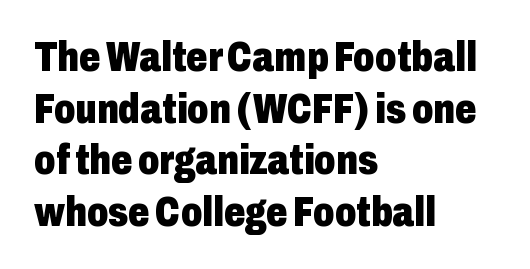
The image shows 42 px heavy, condensed sans-serif type, upright; set left-aligned, line spacing 1.23x, normal letter spacing, not underlined; low stroke contrast and a medium x-height.
